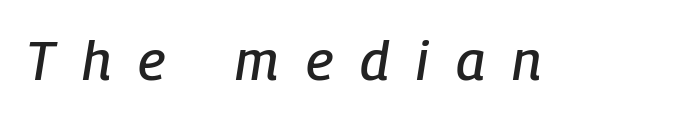
The image shows 55 px condensed type, italic (leaning right); set unusually wide letter spacing (+0.5 em), not underlined; low stroke contrast and a medium x-height.
